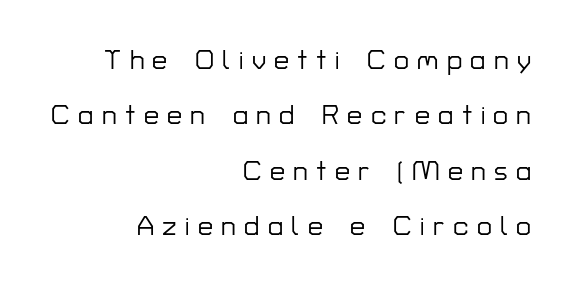
Whoever set this chose breathing room over compactness in the vertical rhythm. The letters are spread apart with noticeably loose tracking. You can tell it's not italic because the verticals are truly vertical. The text block is weighted toward the right margin, trailing off unevenly leftward. The glyphs are unaccompanied by any horizontal stroke below them.
